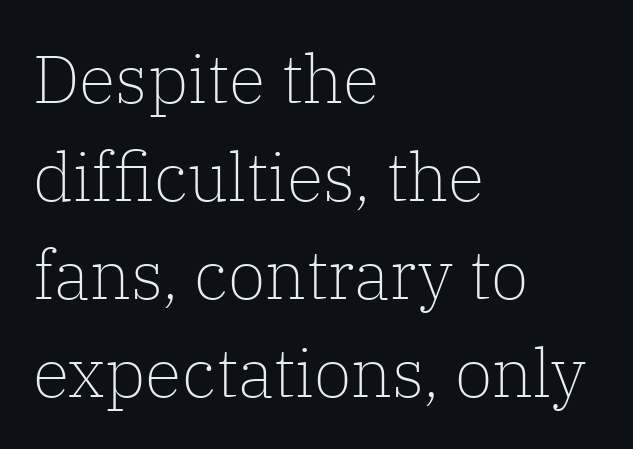
The image shows 68 px light serif type, upright; set left-aligned, normal line spacing (1.44x), normal letter spacing, not underlined; low stroke contrast and a medium x-height.
